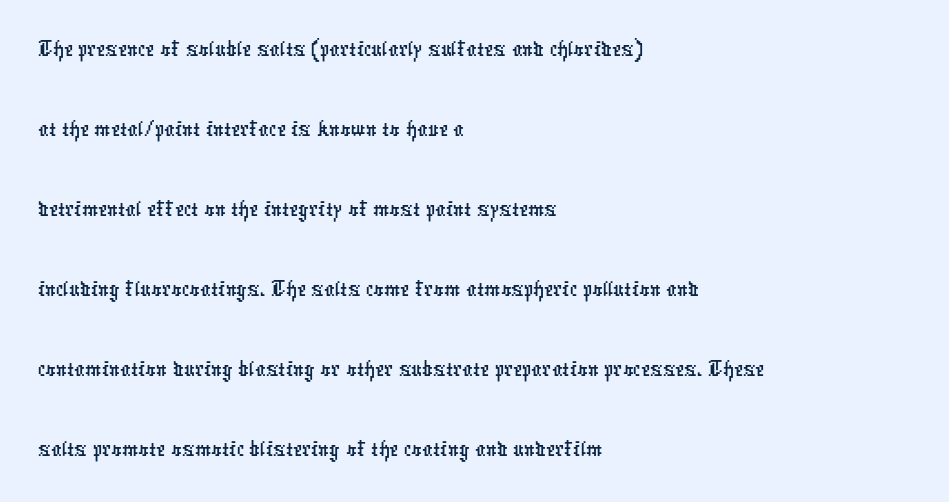
Is the letter spacing exaggerated? No — it looks like the ordinary default. Reading down the column, the eye jumps a familiar distance to each next line. Spacing verdict: proportional, widths tailored to each character. The baseline area is clear. All the whitespace from short lines collects on the right. The glyphs in this specimen are sans serif.
